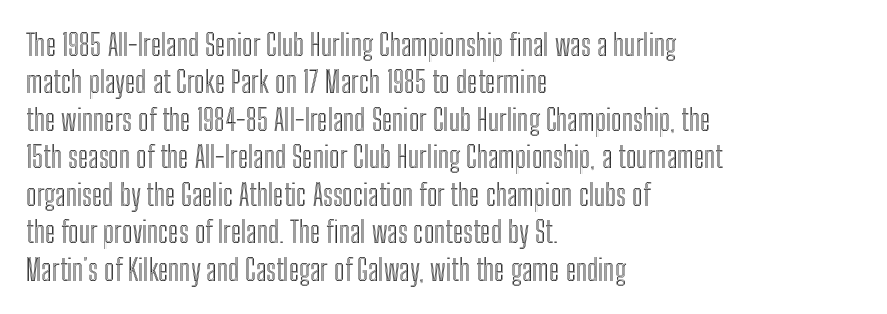
Students, observe: this is what conventionally led text looks like. Spacing between characters is what you'd get straight out of the box. This rendering uses left alignment, leaving the right contour irregular. Anything drawn beneath the words? Only blank space.
